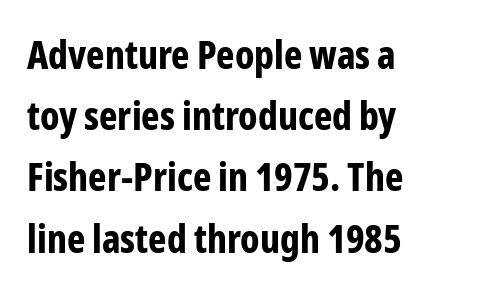
{"serif": "no", "italic": "no", "bold": "yes", "weight": "bold", "width": "condensed", "stroke_contrast": "low", "x_height": "medium", "monospaced": "no", "underline": "no", "align": "left", "line_spacing": "normal", "line_spacing_ratio": 1.57, "letter_spacing": "normal", "letter_spacing_em": 0.0, "glyph_px": 39}
